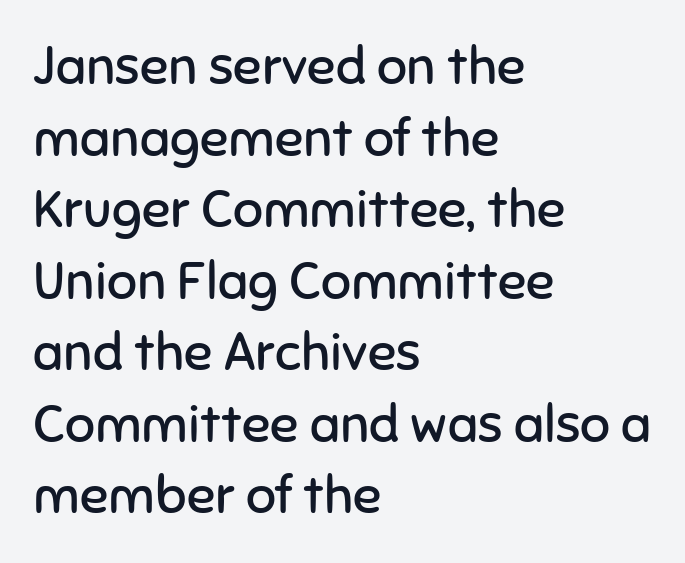
Q: Is the text bold? A: No.
Q: Is the text italic (slanted)? A: No, it is upright.
Q: Is the typeface a serif or a sans-serif typeface? A: Sans-serif.
Q: Is the text underlined? A: No.
Q: How is the paragraph aligned? A: Left-aligned.
Q: Is the spacing between letters normal or unusually wide? A: Normal.
Q: Is the spacing between lines tight, normal or loose? A: Normal.
Q: Width (condensed, normal, or wide)? A: Normal.
Q: Stroke contrast? A: Low.
Q: x-height? A: Medium.
Q: Monospaced? A: No.
